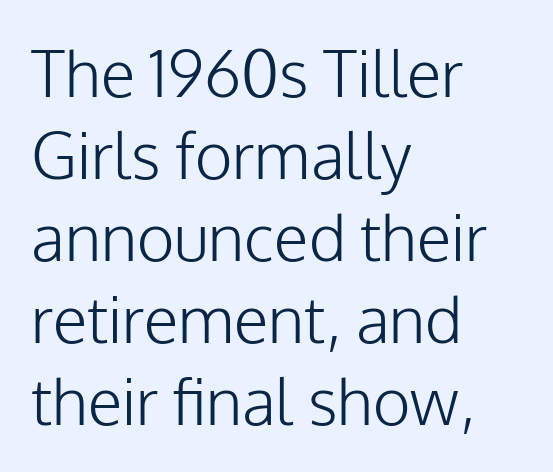
The image shows 64 px light sans-serif type, upright; set left-aligned, normal line spacing (1.28x), normal letter spacing, not underlined; low stroke contrast and a medium x-height.
